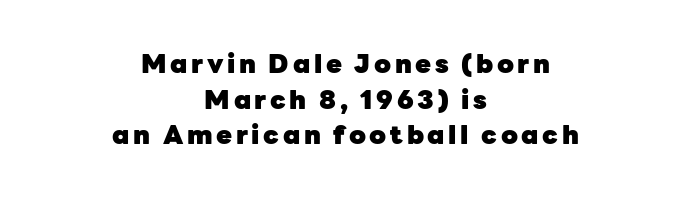
The image shows 26 px bold type, upright; set centered, normal line spacing (1.37x), not underlined.
